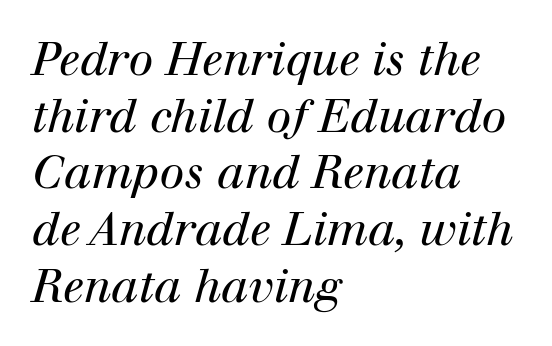
The image shows 45 px regular-weight serif type, italic (leaning right); set left-aligned, normal line spacing (1.26x), normal letter spacing, not underlined; high stroke contrast and a medium x-height.
